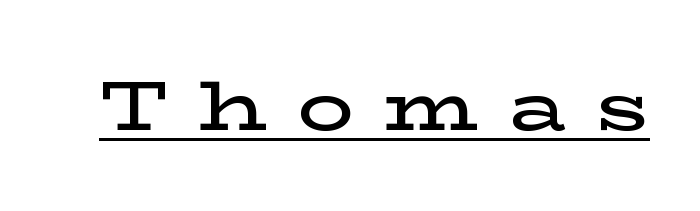
The image shows 70 px semibold, wide serif type, upright; set unusually wide letter spacing (+0.43 em), underlined; low stroke contrast and a medium x-height.
